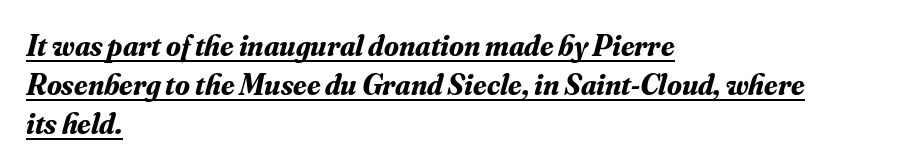
The image shows 30 px bold serif type, italic (leaning right); set left-aligned, normal line spacing (1.3x), normal letter spacing, underlined; medium stroke contrast and a small x-height.
